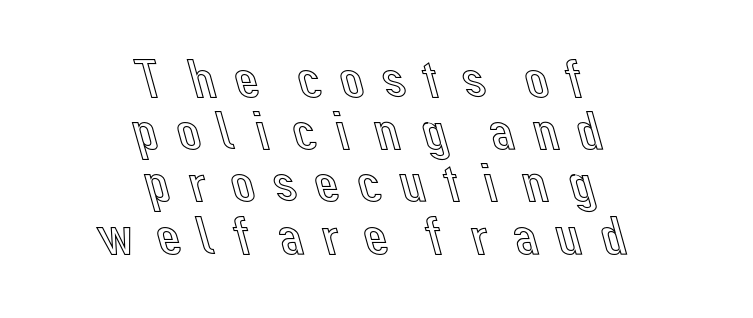
Q: Is the text italic (slanted)? A: Yes.
Q: Is the text underlined? A: No.
Q: How is the paragraph aligned? A: Centered.
Q: Is the spacing between letters normal or unusually wide? A: Unusually wide.
Q: Is the spacing between lines tight, normal or loose? A: Tight.
Q: Width (condensed, normal, or wide)? A: Normal.
Q: x-height? A: Medium.
Q: Monospaced? A: No.
